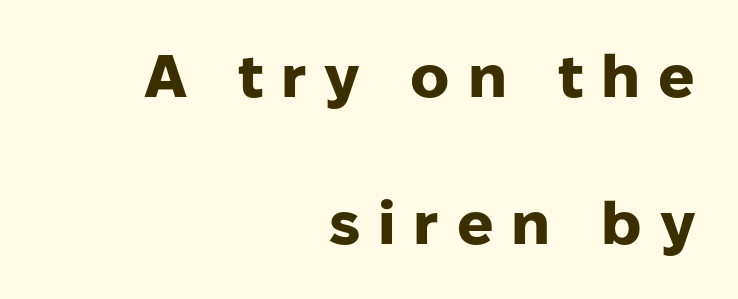
As a designer I'd log this as weight 700, bold. Right-aligned paragraph, ragged on the left. Rule under the text: the space is simply empty. Typographically, this falls in the sans-serif category.
